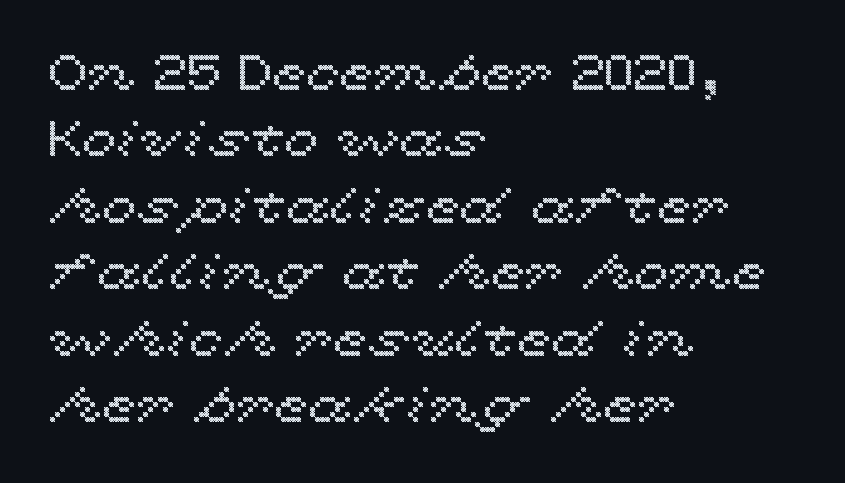
Q: Is the text italic (slanted)? A: Yes.
Q: Is the text underlined? A: No.
Q: How is the paragraph aligned? A: Left-aligned.
Q: Is the spacing between letters normal or unusually wide? A: Normal.
Q: Is the spacing between lines tight, normal or loose? A: Normal.
Q: Width (condensed, normal, or wide)? A: Wide.
Q: x-height? A: Medium.
Q: Monospaced? A: No.
